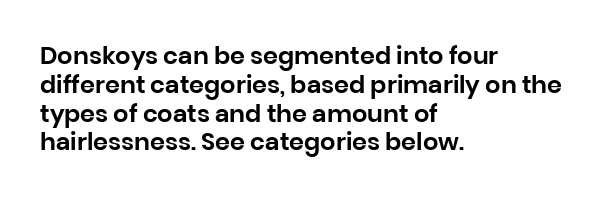
In CSS terms this would be text-align: left. The letters stand upright; this is a roman face. Underlining? Definitely not there. These lines keep a tight, regular rhythm from letter to letter.
